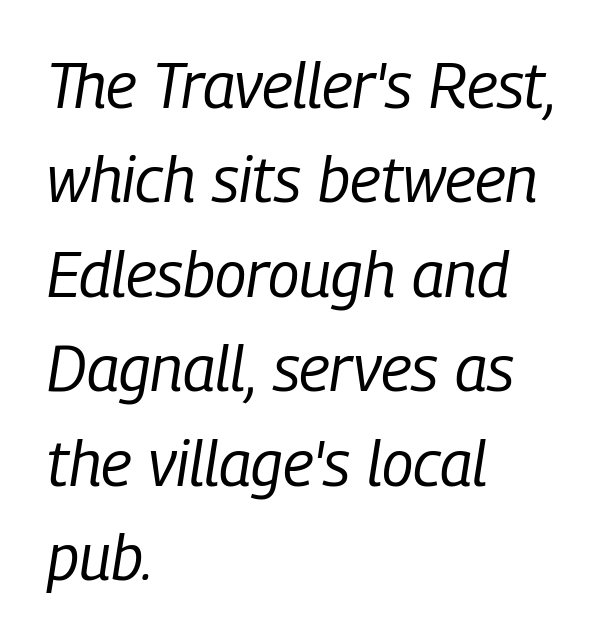
These lines are rendered in a variable-pitch font. This sample keeps an unexceptional amount of space between lines. The compositor pushed each line to the left boundary. Think standard paragraph weight, or any step lighter than that. The space directly below the letters is spotless. You can tell it's italic because the verticals aren't actually vertical.
